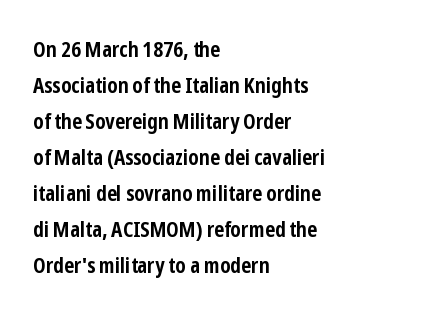
{"italic": "no", "bold": "yes", "underline": "no", "align": "left", "line_spacing": "normal", "line_spacing_ratio": 1.64, "letter_spacing": "normal", "letter_spacing_em": 0.0, "glyph_px": 22}
